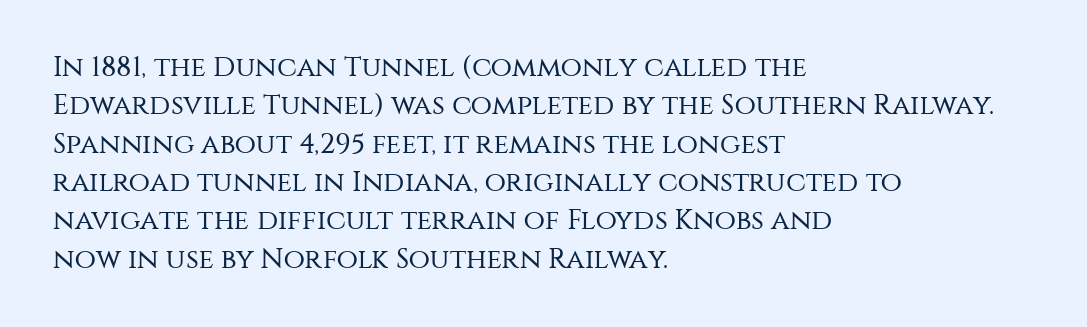
{"serif": "no", "italic": "no", "bold": "no", "weight": "regular", "width": "normal", "stroke_contrast": "medium", "x_height": "large", "monospaced": "no", "underline": "no", "align": "left", "line_spacing": "normal", "line_spacing_ratio": 1.37, "letter_spacing": "normal", "letter_spacing_em": 0.0, "glyph_px": 28}
